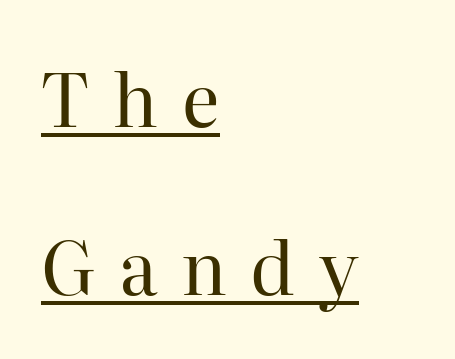
The image shows 73 px regular-weight serif type, upright; set left-aligned, loose line spacing (2.3x), unusually wide letter spacing (+0.32 em), underlined; high stroke contrast and a medium x-height.
